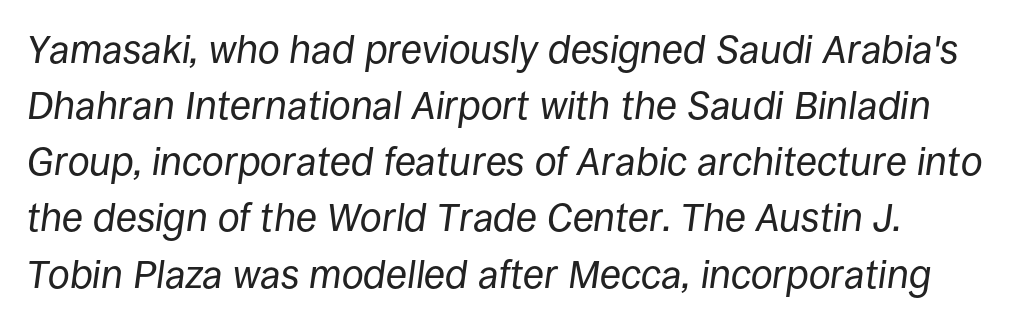
The image shows 39 px regular-weight type, italic (leaning right); set left-aligned, normal line spacing (1.44x), normal letter spacing, not underlined; low stroke contrast and a large x-height.
